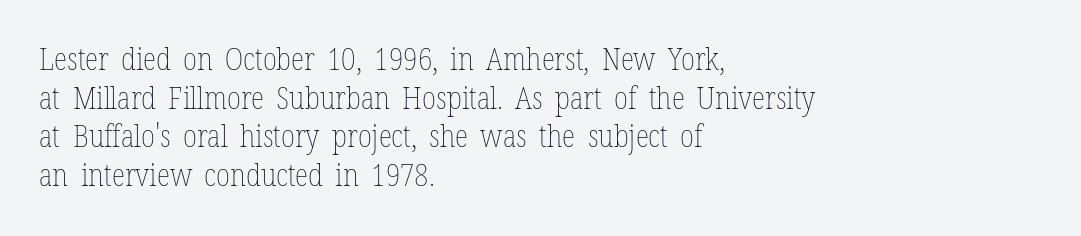
The image shows 31 px thin, condensed type, upright; set left-aligned, normal line spacing (1.25x), normal letter spacing, not underlined; low stroke contrast and a medium x-height.
